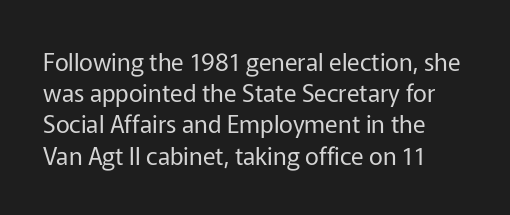
The image shows 24 px text type, upright; set normal line spacing (1.3x), normal letter spacing, not underlined.
